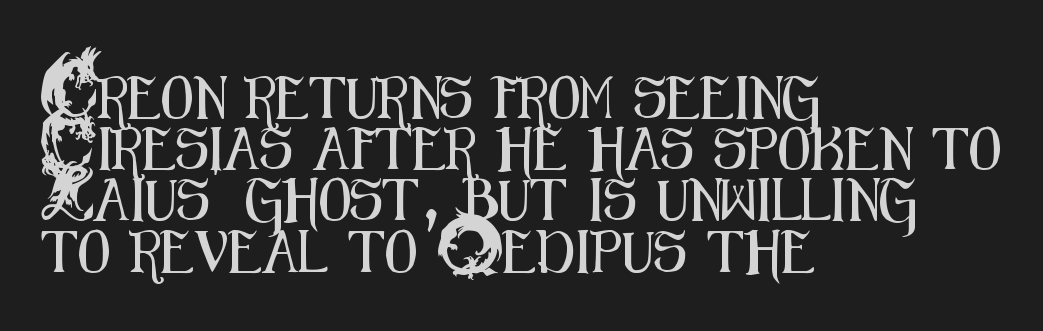
Q: Is the text italic (slanted)? A: No, it is upright.
Q: Is the typeface a serif or a sans-serif typeface? A: Sans-serif.
Q: Is the text underlined? A: No.
Q: How is the paragraph aligned? A: Left-aligned.
Q: Is the spacing between letters normal or unusually wide? A: Normal.
Q: Width (condensed, normal, or wide)? A: Condensed.
Q: Stroke contrast? A: Medium.
Q: x-height? A: Small.
Q: Monospaced? A: No.
